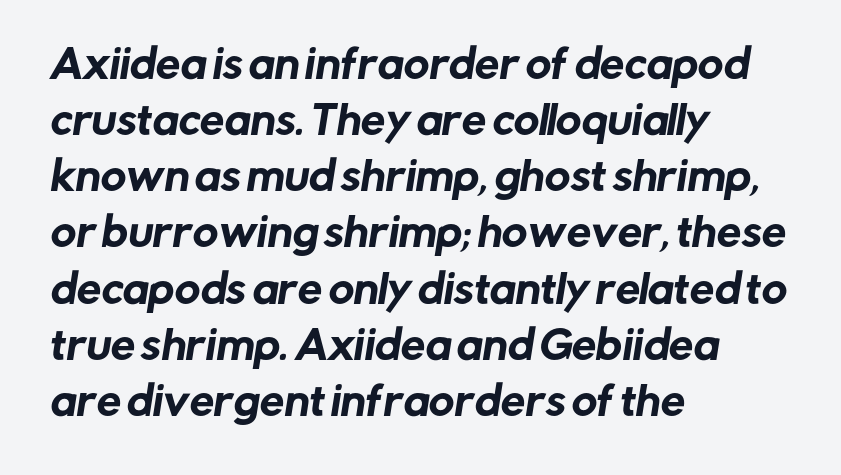
Q: Is the typeface a serif or a sans-serif typeface? A: Sans-serif.
Q: Is the text underlined? A: No.
Q: How is the paragraph aligned? A: Left-aligned.
Q: Is the spacing between letters normal or unusually wide? A: Normal.
Q: Is the spacing between lines tight, normal or loose? A: Normal.
Q: Width (condensed, normal, or wide)? A: Normal.
Q: Stroke contrast? A: Low.
Q: x-height? A: Medium.
Q: Monospaced? A: No.
